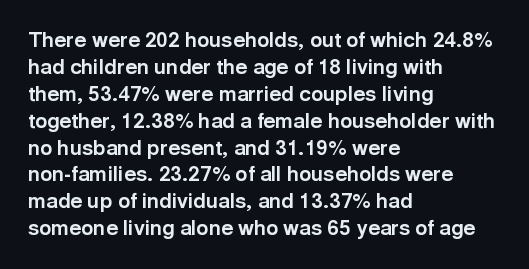
Q: Is the text bold? A: Yes.
Q: Is the text italic (slanted)? A: No, it is upright.
Q: Is the text underlined? A: No.
Q: How is the paragraph aligned? A: Left-aligned.
Q: Is the spacing between letters normal or unusually wide? A: Normal.
Q: Is the spacing between lines tight, normal or loose? A: Normal.
